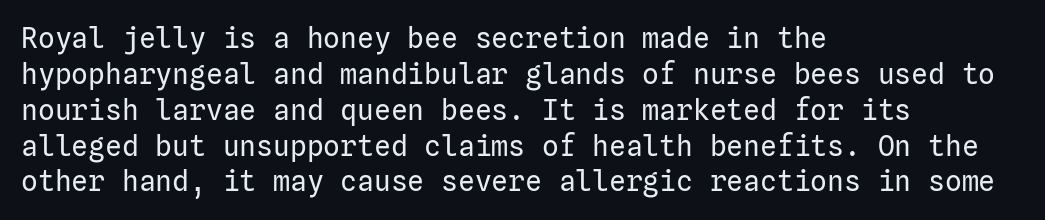
{"serif": "no", "italic": "no", "bold": "no", "weight": "regular", "width": "normal", "stroke_contrast": "low", "x_height": "medium", "underline": "no", "align": "left", "line_spacing": "normal", "line_spacing_ratio": 1.28, "letter_spacing": "normal", "letter_spacing_em": 0.0, "glyph_px": 28}
